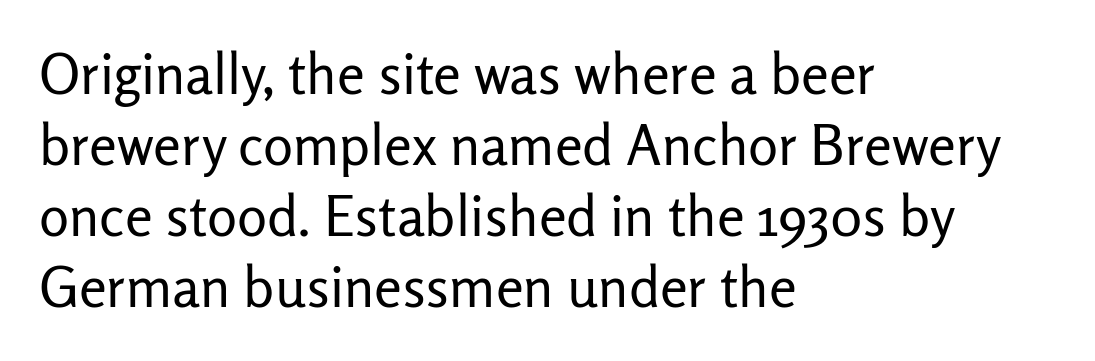
{"serif": "no", "italic": "no", "bold": "no", "weight": "regular", "width": "normal", "stroke_contrast": "low", "x_height": "medium", "monospaced": "no", "underline": "no", "align": "left", "line_spacing": "normal", "line_spacing_ratio": 1.27, "letter_spacing": "normal", "letter_spacing_em": 0.0, "glyph_px": 56}
